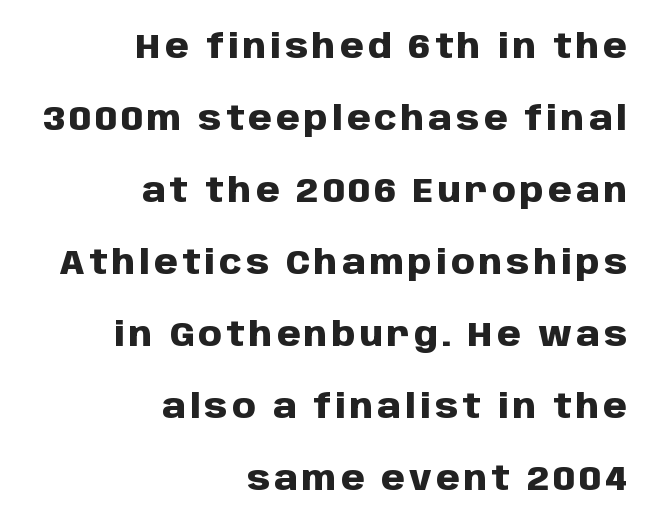
{"serif": "no", "italic": "no", "bold": "yes", "weight": "heavy", "width": "normal", "stroke_contrast": "low", "x_height": "large", "monospaced": "no", "underline": "no", "align": "right", "line_spacing": "loose", "line_spacing_ratio": 2.12, "glyph_px": 34}
